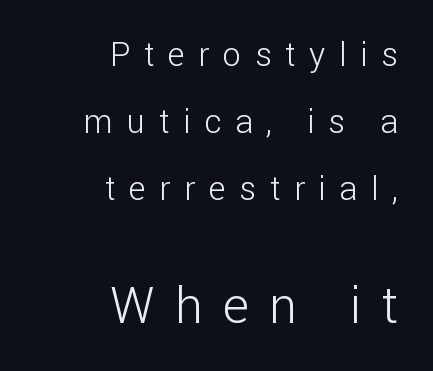
{"serif": "no", "italic": "no", "bold": "no", "weight": "light", "width": "normal", "stroke_contrast": "low", "x_height": "medium", "monospaced": "no", "underline": "no", "align": "right", "line_spacing": "loose", "line_spacing_ratio": 2.03, "letter_spacing": "wide", "letter_spacing_em": 0.41, "larger_block": "second", "size_ratio": 1.52, "glyph_px": 50}
